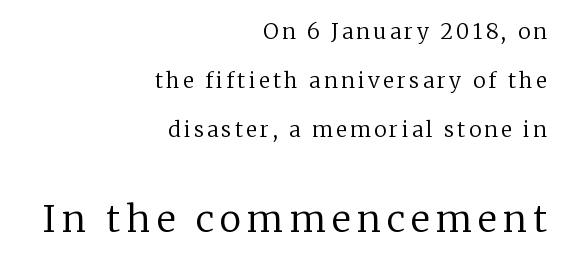
The image shows 37 px regular-weight serif type, upright; set right-aligned, loose line spacing (2.34x), not underlined; the second (bottom) block is 1.76x larger; low stroke contrast and a medium x-height.
